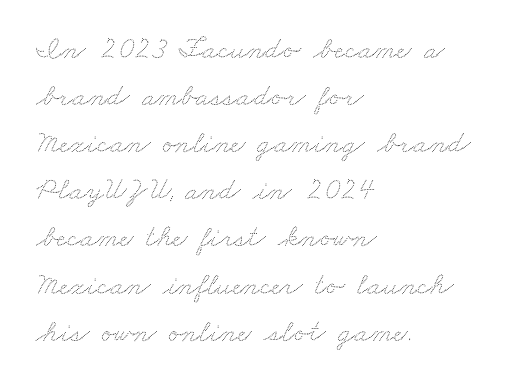
{"width": "wide", "stroke_contrast": "low", "x_height": "small", "monospaced": "no", "underline": "no", "align": "left", "line_spacing": "normal", "line_spacing_ratio": 1.52, "letter_spacing": "normal", "letter_spacing_em": 0.0, "glyph_px": 31}
